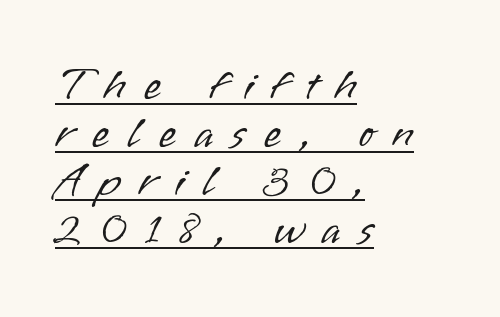
Somebody hit Ctrl+U on this one — the words are underlined. No heavy texture on the line: the type isn't bold. The ragged edge is on the right, which tells us the setting is flush left. The rendering uses a small line-height, squeezing the rows. The face used here is proportionally spaced, like ordinary book or web type.
